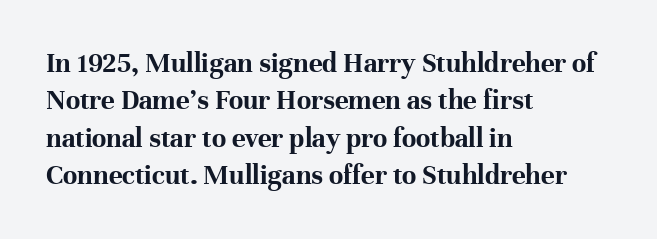
Q: Is the text bold? A: Yes.
Q: Is the text italic (slanted)? A: No, it is upright.
Q: Is the typeface a serif or a sans-serif typeface? A: Serif.
Q: Is the text underlined? A: No.
Q: How is the paragraph aligned? A: Left-aligned.
Q: Is the spacing between letters normal or unusually wide? A: Normal.
Q: Is the spacing between lines tight, normal or loose? A: Normal.
Q: Width (condensed, normal, or wide)? A: Normal.
Q: Stroke contrast? A: High.
Q: x-height? A: Medium.
Q: Monospaced? A: No.
